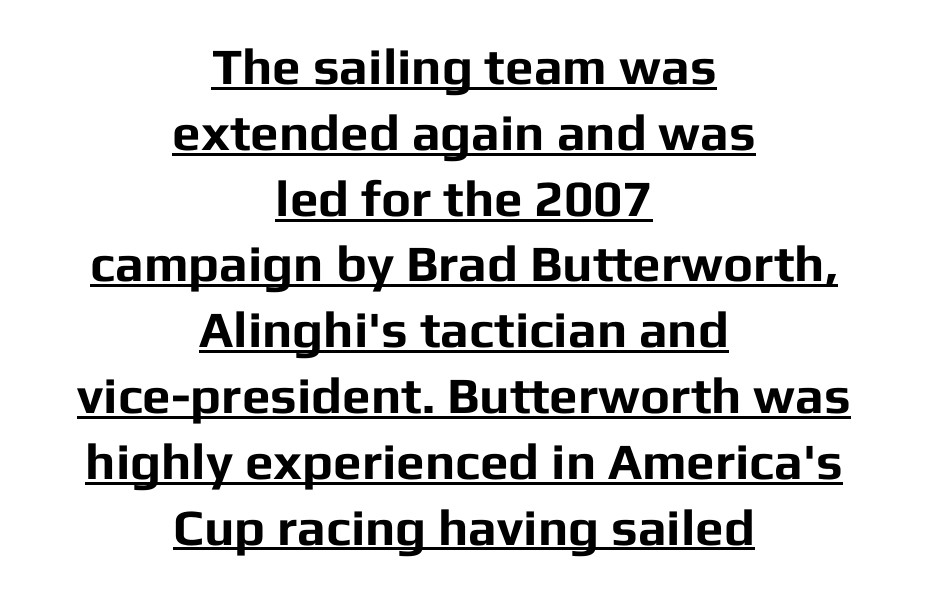
{"serif": "no", "italic": "no", "bold": "yes", "weight": "bold", "width": "normal", "stroke_contrast": "low", "x_height": "medium", "monospaced": "no", "underline": "yes", "align": "center", "line_spacing": "normal", "line_spacing_ratio": 1.29, "letter_spacing": "normal", "letter_spacing_em": 0.0, "glyph_px": 51}
